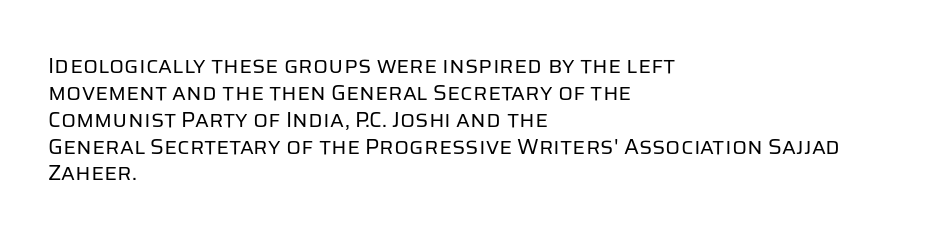
Q: Is the text bold? A: No.
Q: Is the text italic (slanted)? A: No, it is upright.
Q: Is the text underlined? A: No.
Q: How is the paragraph aligned? A: Left-aligned.
Q: Is the spacing between letters normal or unusually wide? A: Normal.
